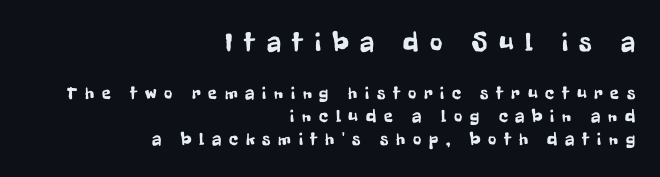
The image shows 27 px text type, upright; set right-aligned, normal line spacing (1.28x), unusually wide letter spacing (+0.43 em), not underlined; the first (top) block is 1.5x larger.
